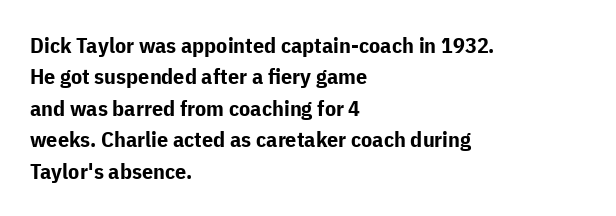
The image shows 22 px bold type, upright; set left-aligned, normal line spacing (1.43x), normal letter spacing, not underlined.
